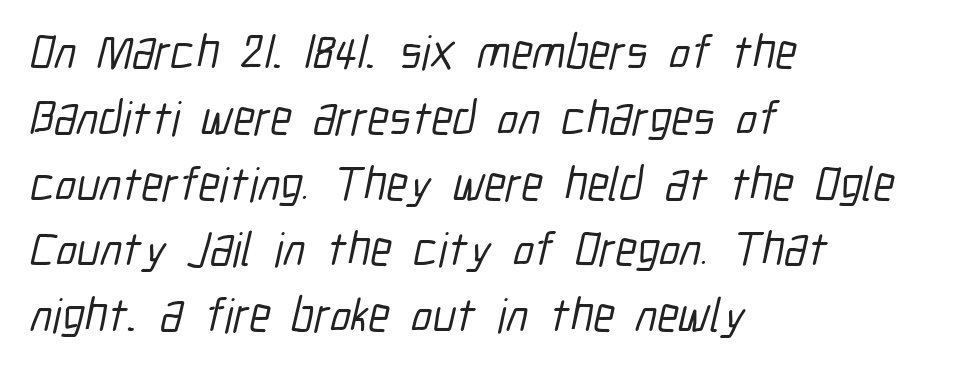
The image shows 48 px condensed sans-serif type; set left-aligned, normal line spacing (1.37x), normal letter spacing, not underlined; low stroke contrast and a medium x-height.
